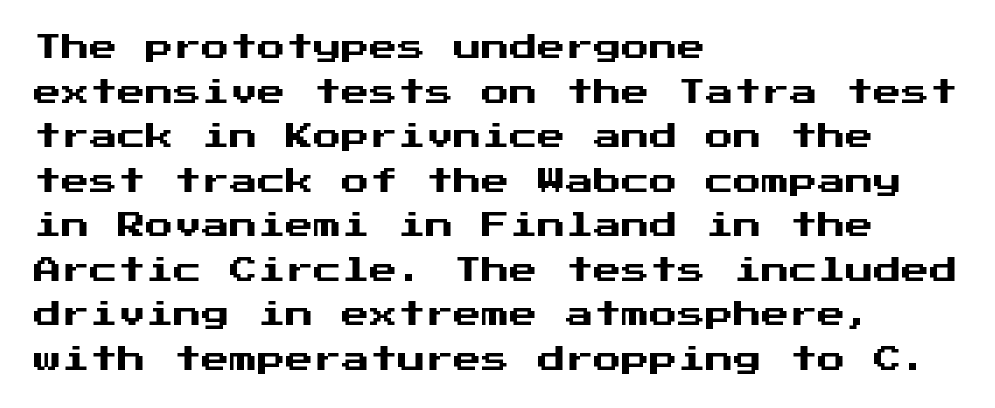
Q: Is the text italic (slanted)? A: No, it is upright.
Q: Is the typeface a serif or a sans-serif typeface? A: Sans-serif.
Q: Is the text underlined? A: No.
Q: How is the paragraph aligned? A: Left-aligned.
Q: Is the spacing between letters normal or unusually wide? A: Normal.
Q: Is the spacing between lines tight, normal or loose? A: Normal.
Q: Width (condensed, normal, or wide)? A: Normal.
Q: Stroke contrast? A: Medium.
Q: x-height? A: Medium.
